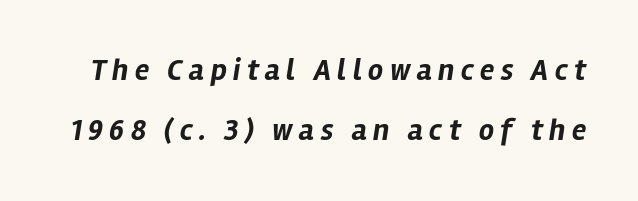
{"italic": "yes", "lean": "right", "slant_degrees": 12, "bold": "yes", "weight": "bold", "width": "normal", "stroke_contrast": "low", "x_height": "medium", "monospaced": "no", "underline": "no", "line_spacing": "loose", "line_spacing_ratio": 2.0, "letter_spacing": "wide", "letter_spacing_em": 0.21, "glyph_px": 30}
